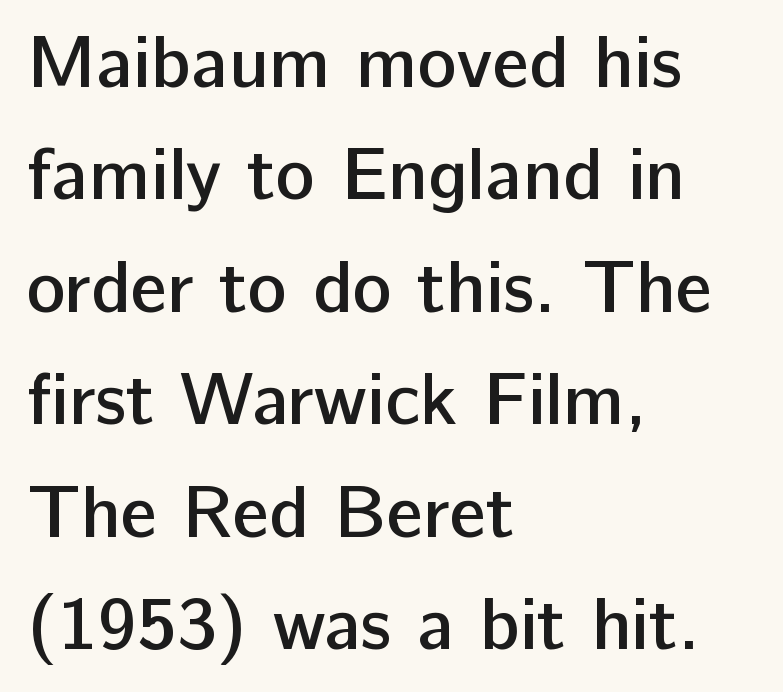
{"serif": "no", "italic": "no", "bold": "semi", "weight": "semibold", "width": "normal", "stroke_contrast": "low", "x_height": "medium", "monospaced": "no", "underline": "no", "align": "left", "line_spacing": "normal", "line_spacing_ratio": 1.52, "letter_spacing": "normal", "letter_spacing_em": 0.0, "glyph_px": 74}
